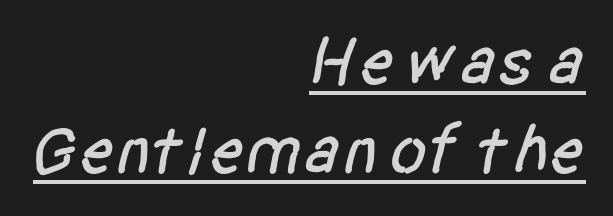
Q: Is the typeface a serif or a sans-serif typeface? A: Sans-serif.
Q: Is the text underlined? A: Yes.
Q: How is the paragraph aligned? A: Right-aligned.
Q: Is the spacing between letters normal or unusually wide? A: Normal.
Q: Is the spacing between lines tight, normal or loose? A: Normal.
Q: Width (condensed, normal, or wide)? A: Condensed.
Q: Stroke contrast? A: Low.
Q: x-height? A: Large.
Q: Monospaced? A: No.
